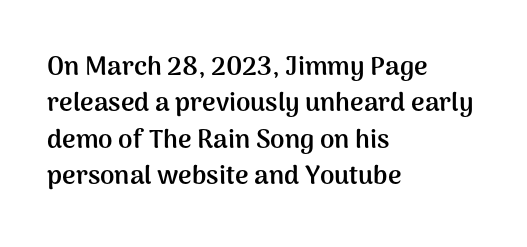
{"italic": "no", "bold": "yes", "underline": "no", "align": "left", "line_spacing": "normal", "line_spacing_ratio": 1.4, "letter_spacing": "normal", "letter_spacing_em": 0.0, "glyph_px": 26}
